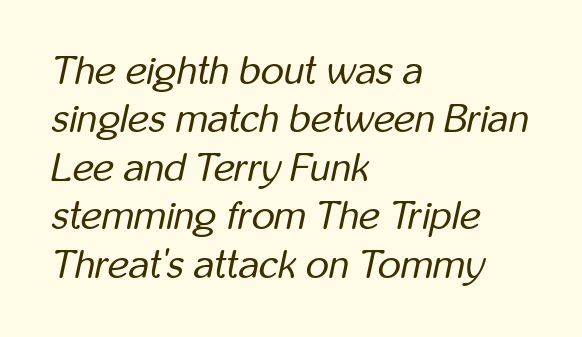
Q: Is the text bold? A: No.
Q: Is the text italic (slanted)? A: Yes, it leans right by about 12 degrees.
Q: Is the text underlined? A: No.
Q: How is the paragraph aligned? A: Left-aligned.
Q: Is the spacing between letters normal or unusually wide? A: Normal.
Q: Width (condensed, normal, or wide)? A: Condensed.
Q: Stroke contrast? A: Low.
Q: x-height? A: Medium.
Q: Monospaced? A: No.
